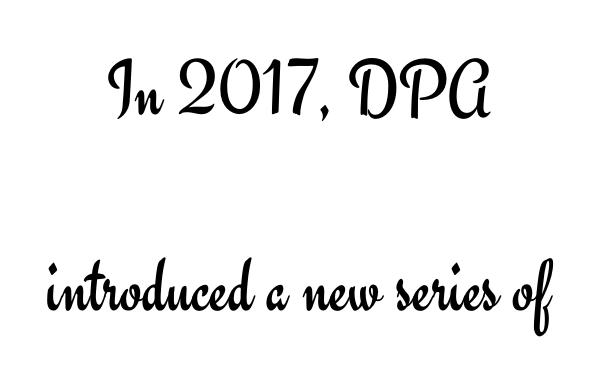
Descenders are the only things crossing below the line. Check where the strokes stop: nothing finishes them off — pure sans. Line spacing here is loose. Nobody touched the tracking dial on this one. Here the designer chose a conventional face with non-uniform glyph widths.
